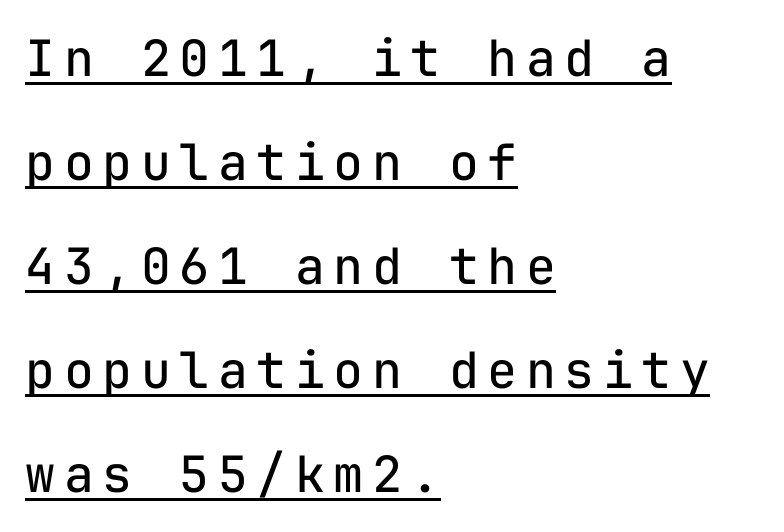
You can tell from the bare stems that sans-serif type was used. No chunkiness to these letters — they're not bold. The lettering stays uniformly vertical, giving the passage a roman look. This rendering uses left alignment, leaving the right contour irregular. The designer dialed line spacing up above the default.
